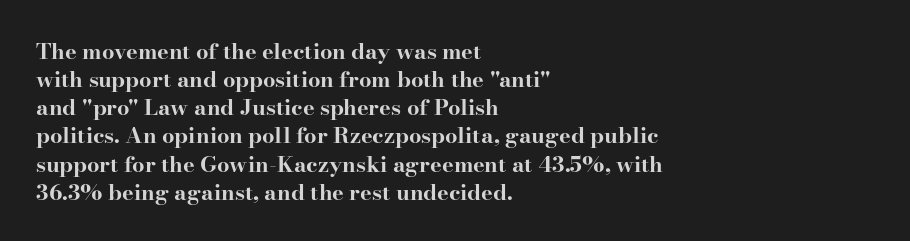
The image shows 22 px bold type, upright; set left-aligned, normal line spacing (1.28x), normal letter spacing, not underlined.
